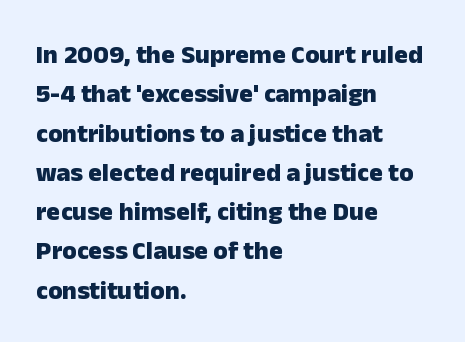
{"italic": "no", "bold": "yes", "underline": "no", "align": "left", "line_spacing": "normal", "line_spacing_ratio": 1.51, "letter_spacing": "normal", "letter_spacing_em": 0.0, "glyph_px": 26}
